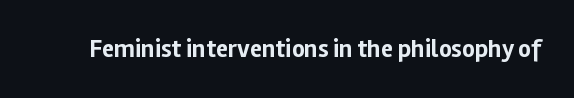
Q: Is the text bold? A: Yes.
Q: Is the text italic (slanted)? A: No, it is upright.
Q: Is the text underlined? A: No.
Q: Is the spacing between letters normal or unusually wide? A: Normal.
